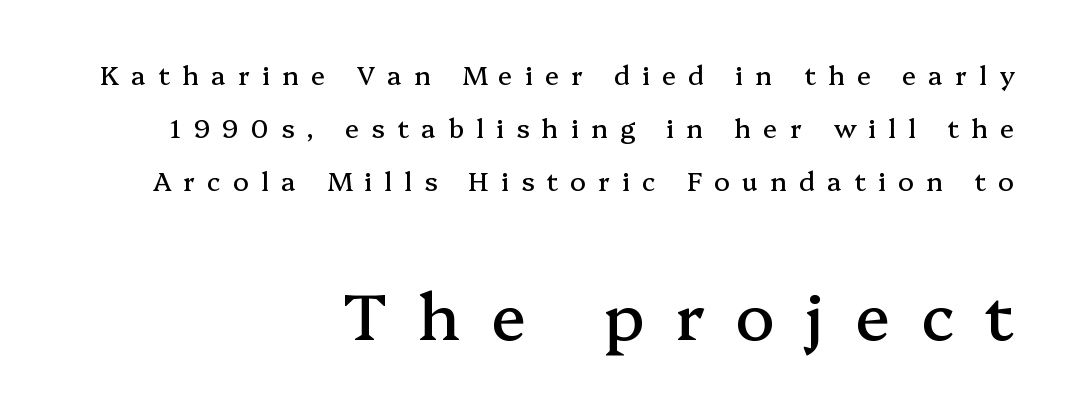
Q: Is the text italic (slanted)? A: No, it is upright.
Q: Is the typeface a serif or a sans-serif typeface? A: Serif.
Q: Is the text underlined? A: No.
Q: How is the paragraph aligned? A: Right-aligned.
Q: Is the spacing between letters normal or unusually wide? A: Unusually wide.
Q: Is the spacing between lines tight, normal or loose? A: Loose.
Q: Which block of text is set in a larger size, the first (top) or the second (bottom)? A: The second (bottom) one.
Q: Width (condensed, normal, or wide)? A: Normal.
Q: Stroke contrast? A: Medium.
Q: x-height? A: Medium.
Q: Monospaced? A: No.
